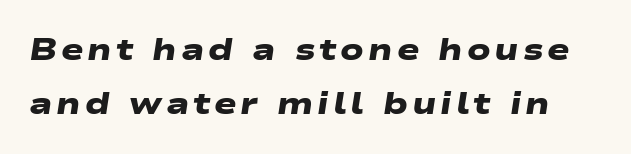
The image shows 30 px heavy, wide sans-serif type; set line spacing 1.8x, not underlined; low stroke contrast and a medium x-height.
